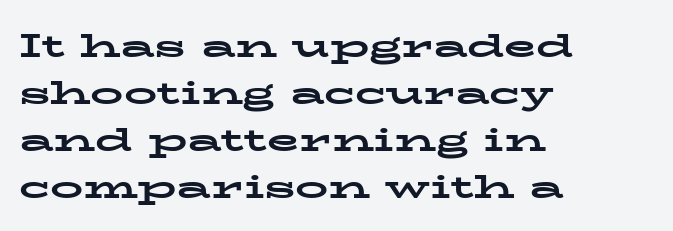
{"serif": "yes", "italic": "no", "bold": "yes", "weight": "bold", "width": "wide", "stroke_contrast": "low", "x_height": "medium", "monospaced": "no", "underline": "no", "align": "left", "line_spacing": "normal", "line_spacing_ratio": 1.42, "letter_spacing": "normal", "letter_spacing_em": 0.0, "glyph_px": 33}
